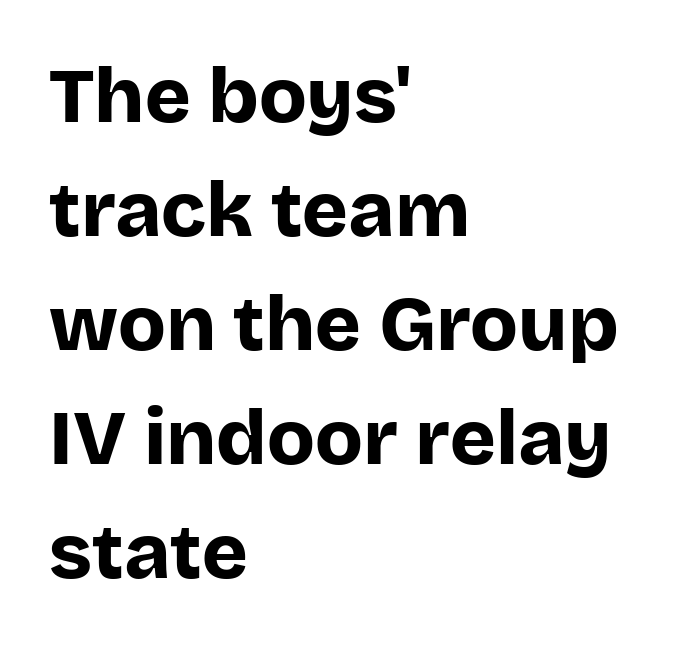
{"serif": "no", "italic": "no", "bold": "yes", "weight": "bold", "width": "normal", "stroke_contrast": "low", "x_height": "large", "monospaced": "no", "underline": "no", "align": "left", "line_spacing": "normal", "line_spacing_ratio": 1.46, "letter_spacing": "normal", "letter_spacing_em": 0.0, "glyph_px": 78}
